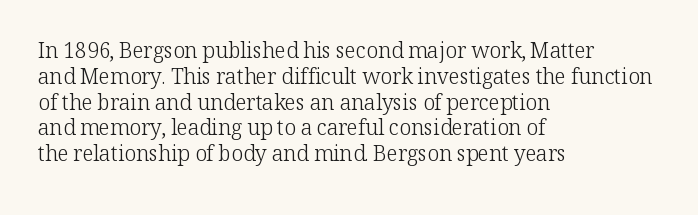
Visually the block forms a straight wall on the left and a jagged coastline on the right. This sample uses plain, unmodified letter spacing. The face looks like a standard text weight, possibly lighter. Check under the words: just untouched page. Does the lettering tilt? It doesn't — this is upright.
